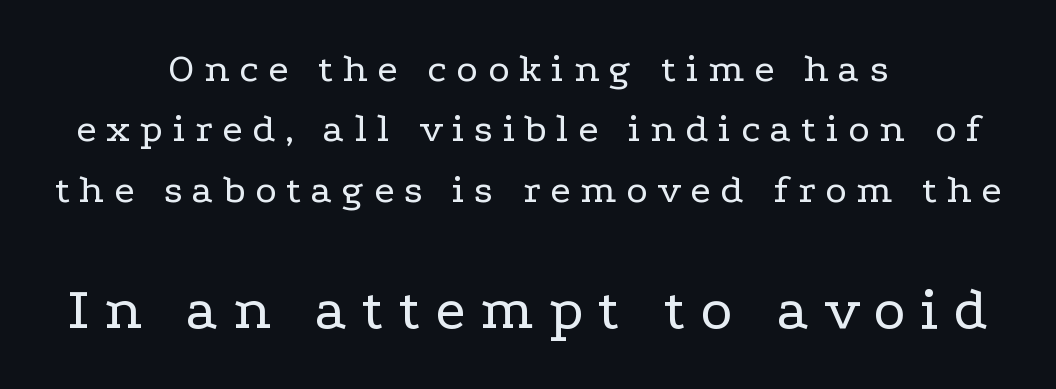
The letters carry serifs — small finishing strokes at the ends of their stems. Spacing between characters has been opened up far beyond the box default. The text block is weighted toward neither margin, spreading evenly from the middle. The area under the type is left untouched. The designer left line spacing at the default.
